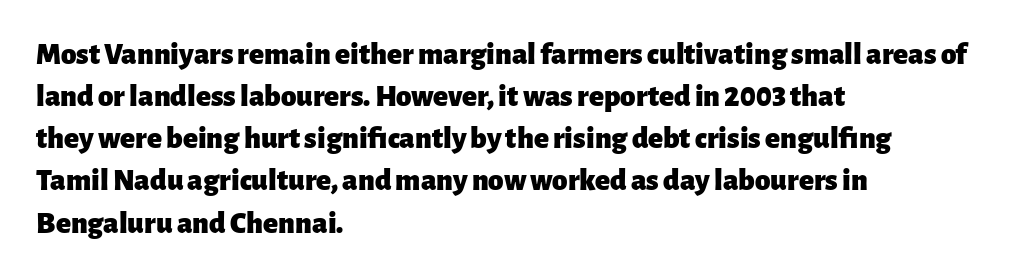
A typesetter would mark this as roman, not italic. Anything drawn beneath the words? Only blank space. The face used here is a sans, in the tradition of grotesques and geometrics. Think of a printed novel: that variable character pitch is what you see here. As a designer I'd log this as weight 700, bold. Rows of type keep a routine distance in the vertical direction.
